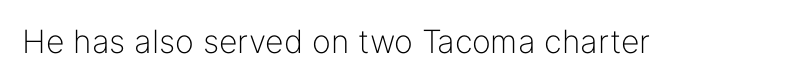
The face used here is a sans, in the tradition of grotesques and geometrics. These lines are rendered in a variable-pitch font. This rendering features lettering with no underline. Standard letterfit; no display-style spreading of the glyphs. The passage shown is not bold in any degree.
